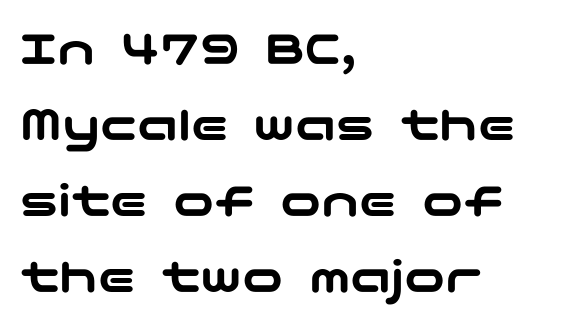
Each line starts at the same left margin while the right side varies. Compared with typical body copy, the letter spacing here is the same. The area under the type is left untouched. Ordinary non-slanted type is in use.
